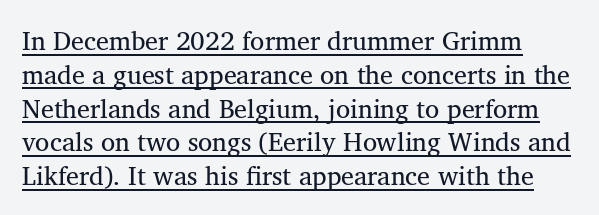
No letter is thick-stroked: the sample isn't bold. The tracking reads as untouched default to a designer's eye. The line-height multiplier appears to be the usual default. Notice how a bar underscores the lettering throughout. In terms of posture, this sample is upright.
